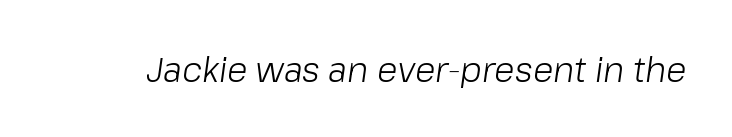
The image shows 34 px light type, italic (leaning right); set normal letter spacing, not underlined; low stroke contrast and a medium x-height.
